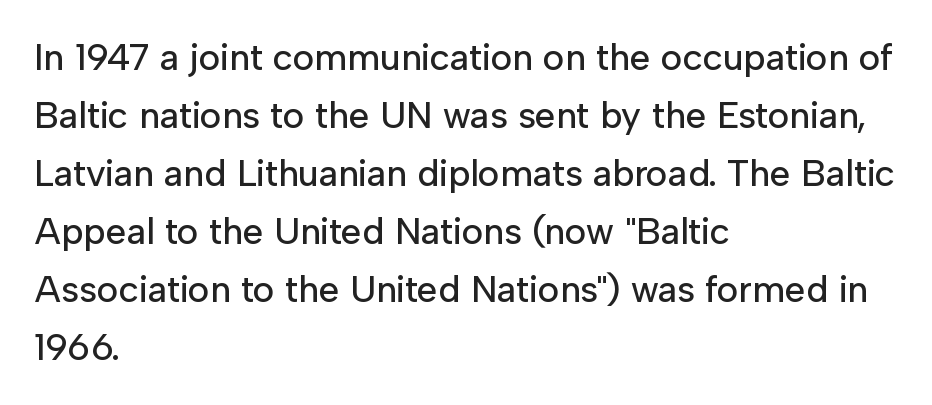
{"serif": "no", "italic": "no", "width": "normal", "stroke_contrast": "low", "x_height": "medium", "monospaced": "no", "underline": "no", "align": "left", "line_spacing": "normal", "line_spacing_ratio": 1.57, "letter_spacing": "normal", "letter_spacing_em": 0.0, "glyph_px": 37}
